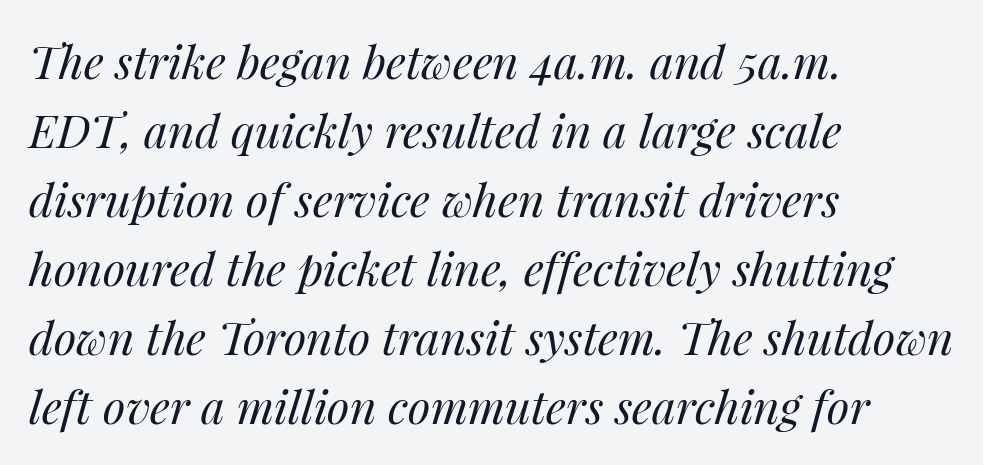
The image shows 46 px regular-weight type, italic (leaning right); set left-aligned, normal line spacing (1.5x), normal letter spacing, not underlined; medium stroke contrast and a medium x-height.
